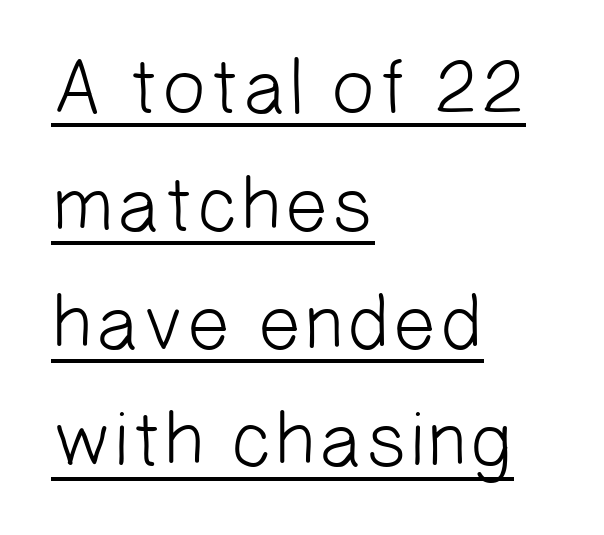
The passage shown is typed in a proportional face where columns would drift. This is sans-serif lettering, the kind often seen on screens and signage. This sample uses plain, unmodified letter spacing. Is the stroke heavy? The answer is a plain regular-or-lighter. Left-aligned paragraph, ragged on the right.
